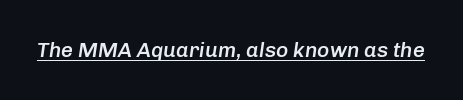
Firm but not heavy-handed strokes: this text is semibold. This rendering leaves character spacing at its baseline value. The typesetter has applied underlining to the passage shown. If you drew a line through each stem, it would be angled.
